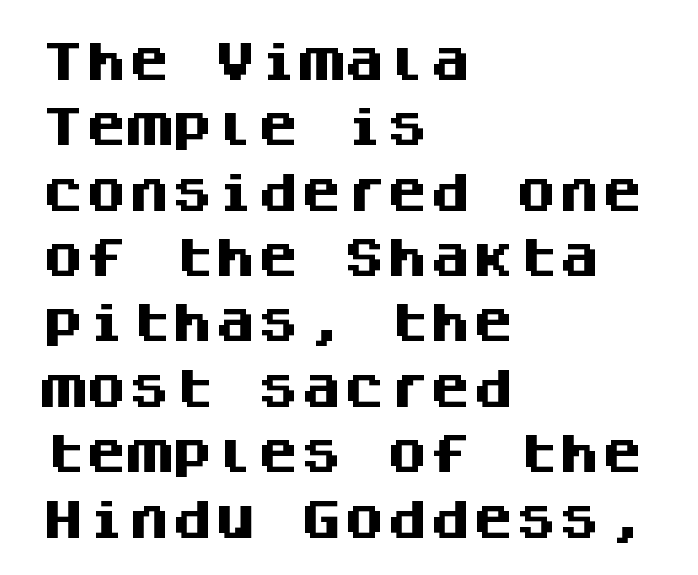
Q: Is the text bold? A: Yes.
Q: Is the text italic (slanted)? A: No, it is upright.
Q: Is the typeface a serif or a sans-serif typeface? A: Sans-serif.
Q: Is the text underlined? A: No.
Q: How is the paragraph aligned? A: Left-aligned.
Q: Is the spacing between letters normal or unusually wide? A: Normal.
Q: Is the spacing between lines tight, normal or loose? A: Normal.
Q: Width (condensed, normal, or wide)? A: Normal.
Q: Stroke contrast? A: Medium.
Q: x-height? A: Large.
Q: Monospaced? A: Yes.
